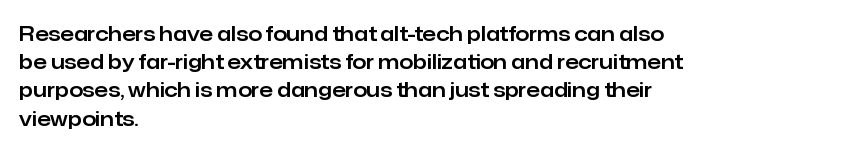
Quick note: interline space is typical. Layout note: lines flush left. The tracking reads as untouched default to a designer's eye. The passage shown is not underscored anywhere. The type sits square on the baseline with zero lean.
